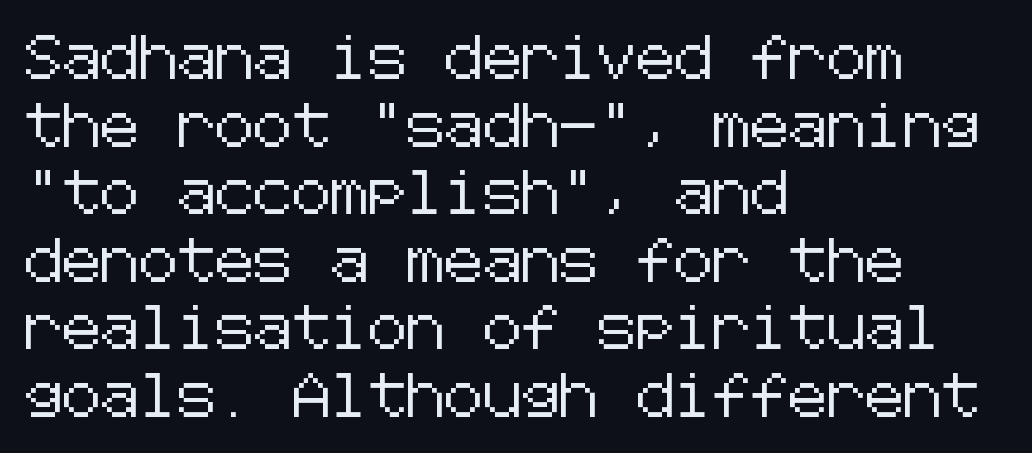
{"serif": "no", "italic": "no", "width": "normal", "stroke_contrast": "low", "x_height": "medium", "underline": "no", "align": "left", "line_spacing": "normal", "line_spacing_ratio": 1.57, "letter_spacing": "normal", "letter_spacing_em": 0.0, "glyph_px": 43}
